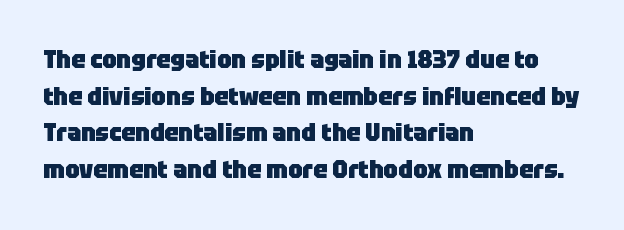
Q: Is the text bold? A: Yes.
Q: Is the text italic (slanted)? A: No, it is upright.
Q: Is the text underlined? A: No.
Q: How is the paragraph aligned? A: Left-aligned.
Q: Is the spacing between letters normal or unusually wide? A: Normal.
Q: Is the spacing between lines tight, normal or loose? A: Normal.
